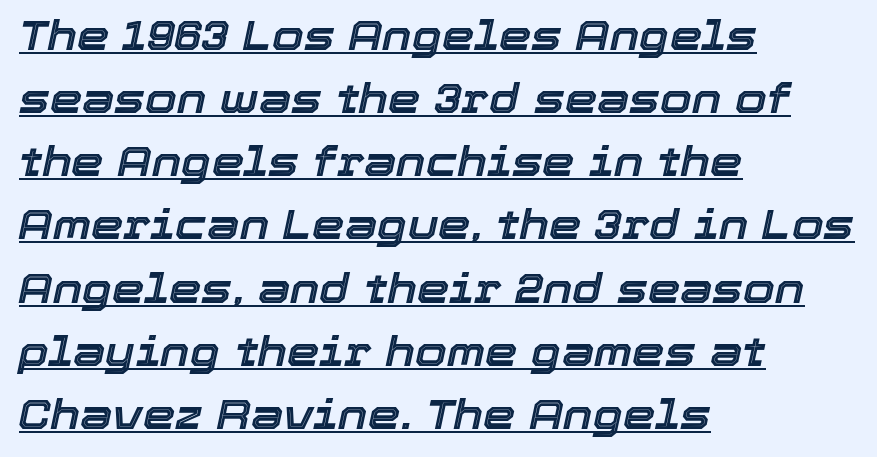
Looks like someone drew a line under every word here. Does extra space separate the letters? No, they use regular spacing. These lines sit exactly where default settings would place them. The axis of the letterforms is tilted away from vertical. Character widths vary here, with narrow letters taking less room than wide ones. Horizontal alignment here is leftward, the default for most running prose.
